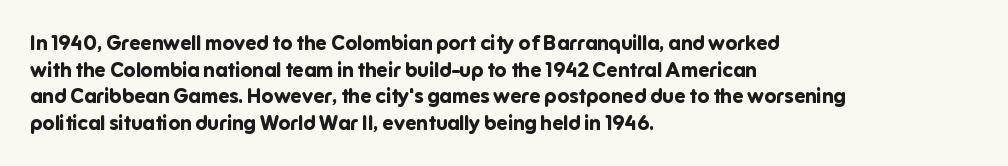
The typography opts for an upright posture over an oblique one. A classic flush-left, rag-right setting is used for this passage. Words appear dense and cohesive because spacing is normal. A full-strength bold gives these letters their thick strokes. Rule under the text: the space is simply empty.
